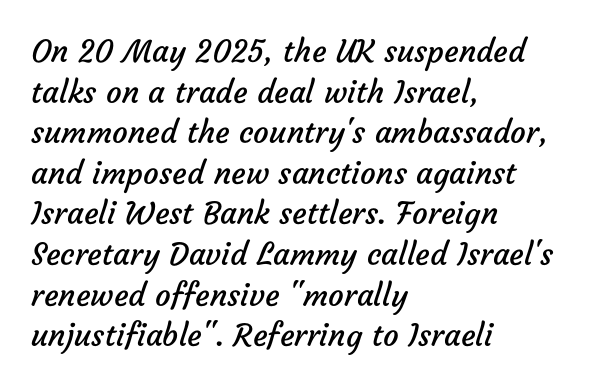
These lines sit exactly where default settings would place them. The weight tops out at a normal text grade. A typesetter would call this proportional, since set widths differ per character. The horizontal fit of the characters is conventional and even. What kind of face is this? One without serifs — a sans. The text block is weighted toward the left margin, trailing off unevenly rightward.
